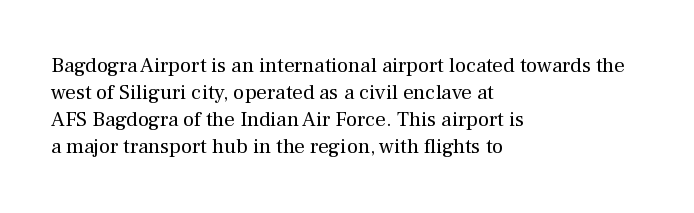
{"italic": "no", "bold": "no", "underline": "no", "align": "left", "line_spacing": "normal", "line_spacing_ratio": 1.29, "letter_spacing": "normal", "letter_spacing_em": 0.0, "glyph_px": 21}
